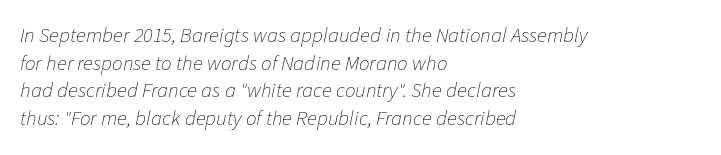
In CSS terms this would be text-align: left. Students, note that the glyphs here touch the page at normal intervals. The lettering tilts uniformly, giving the passage an italic look. Quick note: underline off. No chunkiness to these letters — they're not bold.
